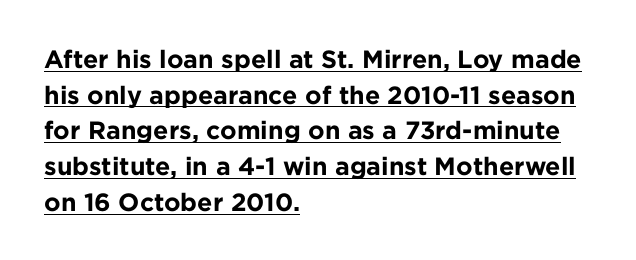
The image shows 25 px bold type, upright; set left-aligned, normal line spacing (1.43x), normal letter spacing, underlined.
